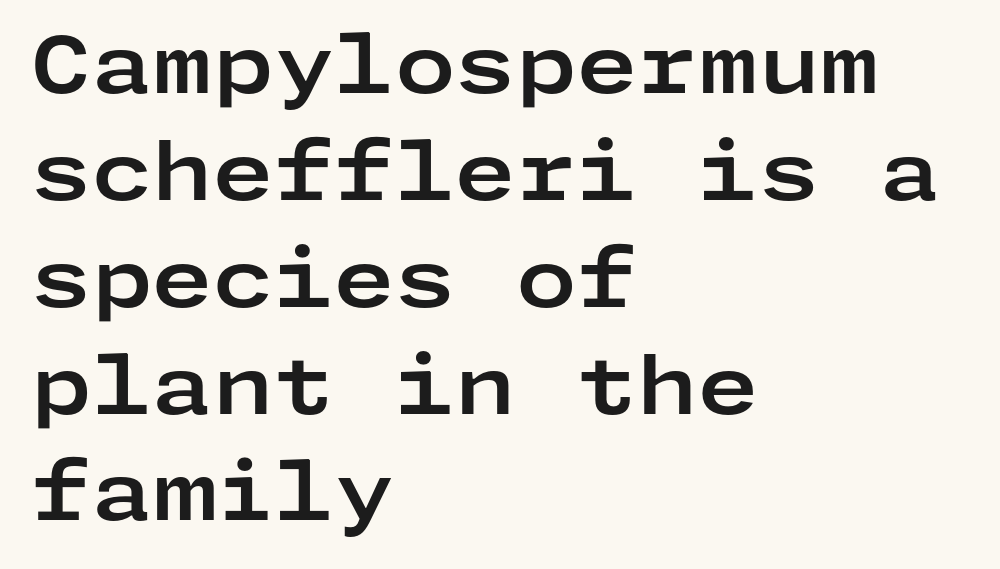
{"serif": "no", "italic": "no", "bold": "yes", "weight": "bold", "width": "wide", "stroke_contrast": "low", "x_height": "medium", "underline": "no", "align": "left", "line_spacing": "normal", "line_spacing_ratio": 1.37, "letter_spacing": "normal", "letter_spacing_em": 0.0, "glyph_px": 78}
